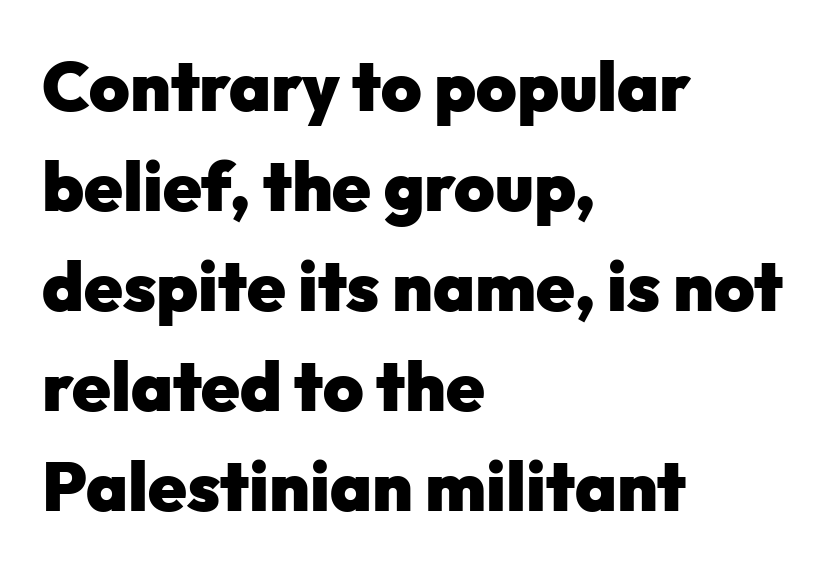
Honestly, the letter spacing is just normal — you wouldn't notice it. Descenders hang freely into open space. The glyphs in this specimen are sans serif. Reading down the block, your eye returns to a fixed left position each line. The lettering stays uniformly vertical, giving the passage a roman look. How heavy is the stroke? Heavy — this is a bold.
